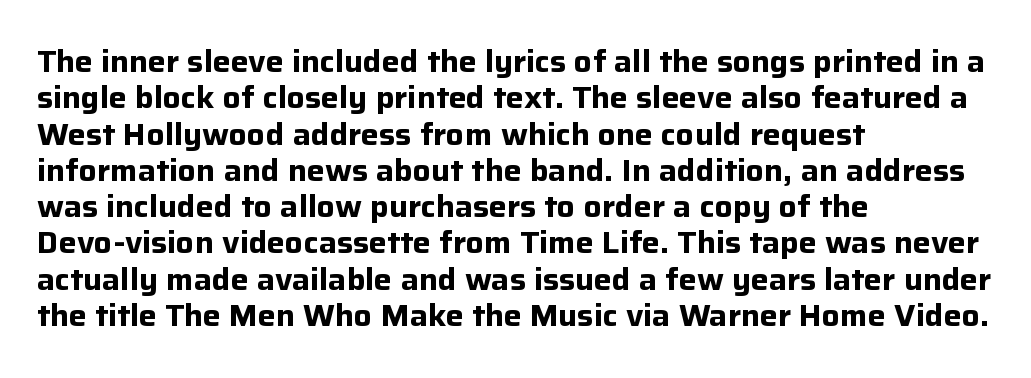
{"serif": "no", "italic": "no", "bold": "yes", "weight": "bold", "width": "normal", "stroke_contrast": "low", "x_height": "medium", "monospaced": "no", "underline": "no", "align": "left", "line_spacing_ratio": 1.21, "letter_spacing": "normal", "letter_spacing_em": 0.0, "glyph_px": 30}
